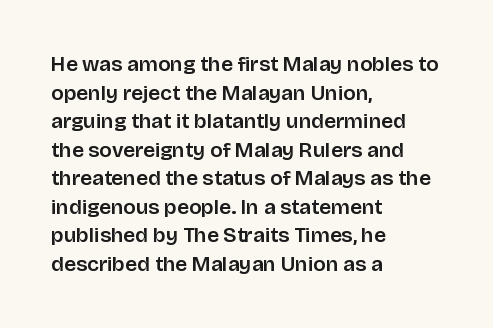
The rendering keeps characters at their native spacing. Does the lettering tilt? It doesn't — this is upright. Descender tails drop into unmarked territory. The lines sit at an ordinary, default distance from one another. One-word summary of the alignment: left.
